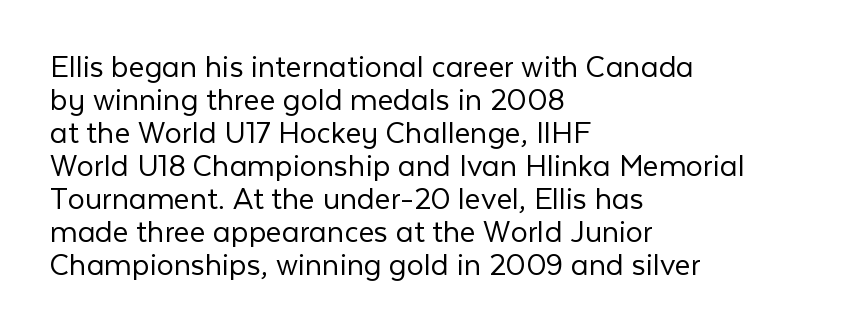
The words here are not underlined. Is this a fixed-width face? No — the glyphs have proportional, varying widths. Letter spacing: default. Posture: straight, roman, zero tilt.
